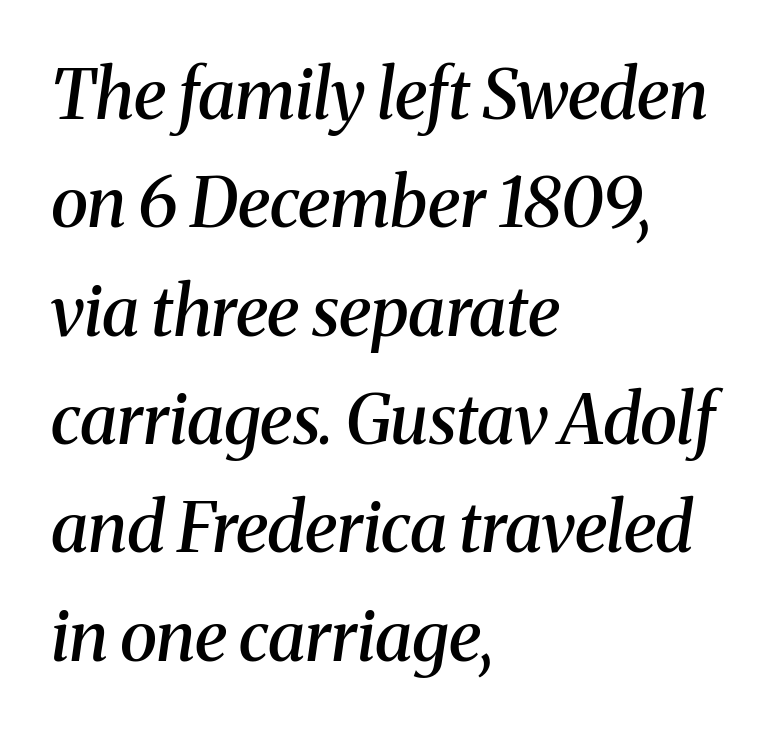
Q: Is the text bold? A: Semi-bold.
Q: Is the text italic (slanted)? A: Yes, it leans right by about 8 degrees.
Q: Is the typeface a serif or a sans-serif typeface? A: Serif.
Q: Is the text underlined? A: No.
Q: How is the paragraph aligned? A: Left-aligned.
Q: Is the spacing between letters normal or unusually wide? A: Normal.
Q: Is the spacing between lines tight, normal or loose? A: Normal.
Q: Width (condensed, normal, or wide)? A: Normal.
Q: Stroke contrast? A: Medium.
Q: x-height? A: Medium.
Q: Monospaced? A: No.
